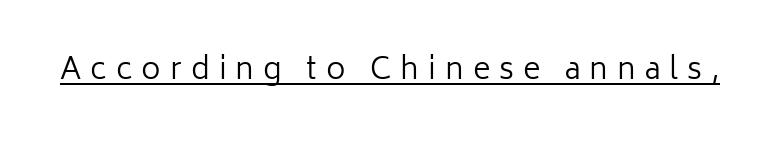
Q: Is the text bold? A: No.
Q: Is the text italic (slanted)? A: No, it is upright.
Q: Is the typeface a serif or a sans-serif typeface? A: Sans-serif.
Q: Is the text underlined? A: Yes.
Q: Is the spacing between letters normal or unusually wide? A: Unusually wide.
Q: Width (condensed, normal, or wide)? A: Normal.
Q: Stroke contrast? A: Low.
Q: x-height? A: Medium.
Q: Monospaced? A: No.
